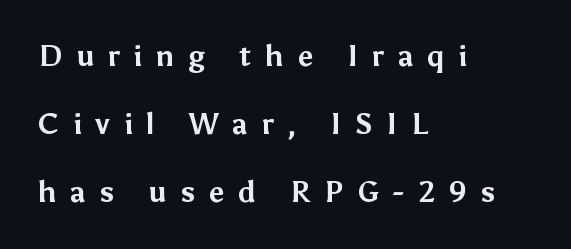
Q: Is the text bold? A: Yes.
Q: Is the text italic (slanted)? A: No, it is upright.
Q: Is the typeface a serif or a sans-serif typeface? A: Sans-serif.
Q: Is the text underlined? A: No.
Q: How is the paragraph aligned? A: Left-aligned.
Q: Is the spacing between letters normal or unusually wide? A: Unusually wide.
Q: Is the spacing between lines tight, normal or loose? A: Loose.
Q: Width (condensed, normal, or wide)? A: Normal.
Q: Stroke contrast? A: Medium.
Q: x-height? A: Medium.
Q: Monospaced? A: No.
